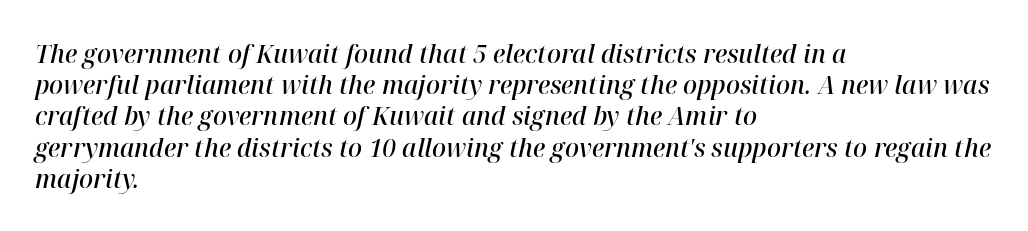
{"italic": "yes", "lean": "right", "slant_degrees": 12, "bold": "semi", "underline": "no", "align": "left", "line_spacing_ratio": 1.2, "letter_spacing": "normal", "letter_spacing_em": 0.0, "glyph_px": 26}
